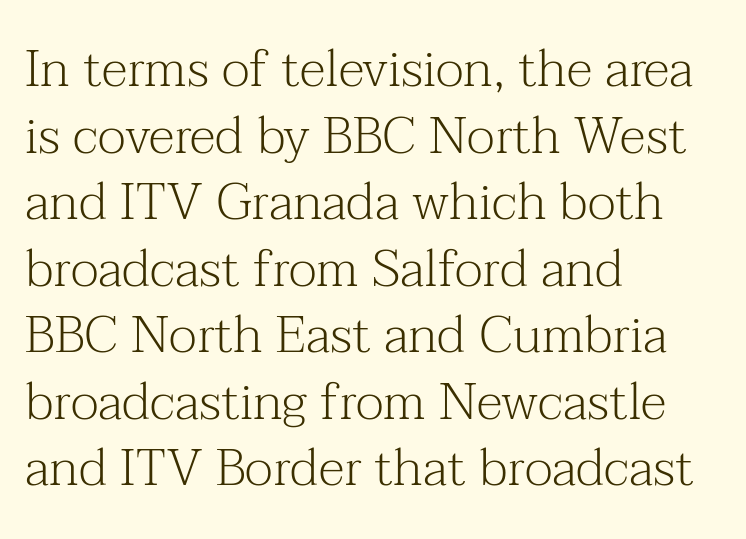
Q: Is the text bold? A: No.
Q: Is the text italic (slanted)? A: No, it is upright.
Q: Is the typeface a serif or a sans-serif typeface? A: Serif.
Q: Is the text underlined? A: No.
Q: How is the paragraph aligned? A: Left-aligned.
Q: Is the spacing between letters normal or unusually wide? A: Normal.
Q: Is the spacing between lines tight, normal or loose? A: Normal.
Q: Width (condensed, normal, or wide)? A: Normal.
Q: Stroke contrast? A: Medium.
Q: x-height? A: Medium.
Q: Monospaced? A: No.
